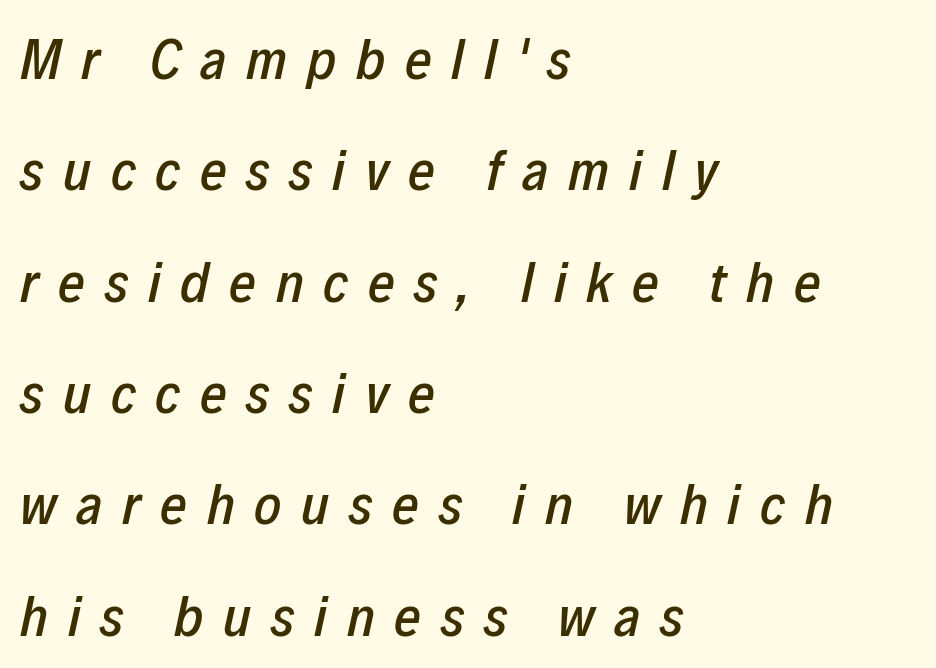
The image shows 58 px condensed type, italic (leaning right); set left-aligned, loose line spacing (1.92x), unusually wide letter spacing (+0.34 em), not underlined; low stroke contrast and a medium x-height.
